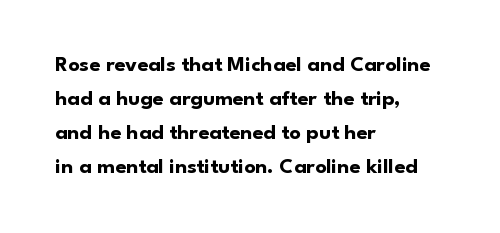
The lettering holds an erect, upright posture throughout. No word sits above an underline. Thick stems and heavy bowls — unmistakably bold. How are the letters spaced? Ordinarily, with no added tracking. Line beginnings align vertically; line endings do not.
